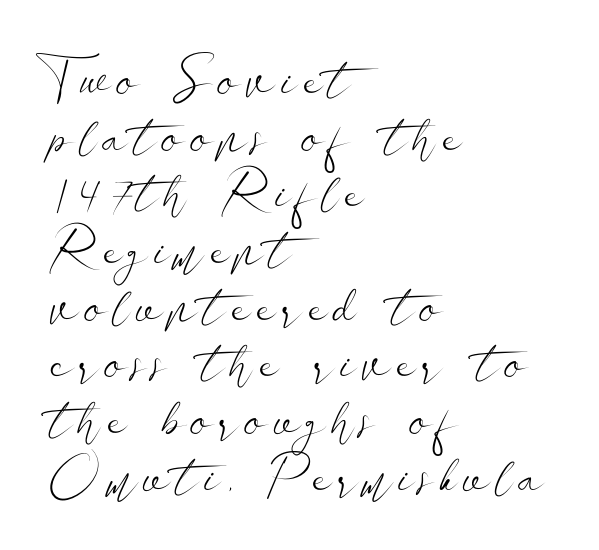
Is the block centered? No — it sits flush against the left margin. These lines are rendered in a variable-pitch font. The gap between lines stays unmarked. Summary of weight: not heavy and not bold. The glyphs in this specimen are sans serif.
